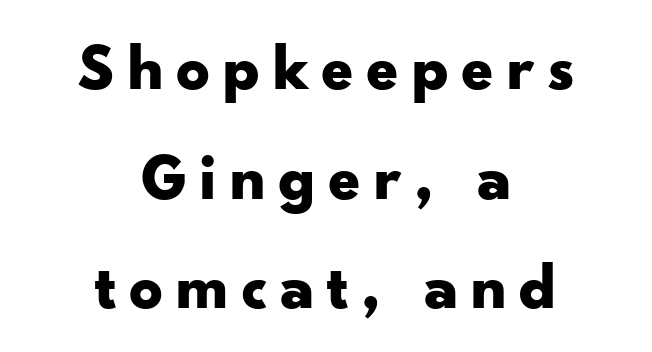
Q: Is the text bold? A: Yes.
Q: Is the text italic (slanted)? A: No, it is upright.
Q: Is the typeface a serif or a sans-serif typeface? A: Sans-serif.
Q: Is the text underlined? A: No.
Q: How is the paragraph aligned? A: Centered.
Q: Is the spacing between lines tight, normal or loose? A: Normal.
Q: Width (condensed, normal, or wide)? A: Wide.
Q: Stroke contrast? A: Low.
Q: x-height? A: Small.
Q: Monospaced? A: No.
